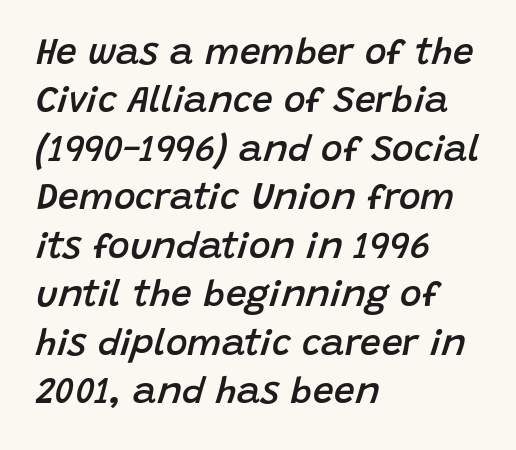
{"italic": "yes", "lean": "right", "slant_degrees": 15, "bold": "semi", "weight": "semibold", "width": "normal", "stroke_contrast": "low", "x_height": "large", "monospaced": "no", "underline": "no", "align": "left", "line_spacing": "normal", "line_spacing_ratio": 1.31, "letter_spacing": "normal", "letter_spacing_em": 0.0, "glyph_px": 37}
